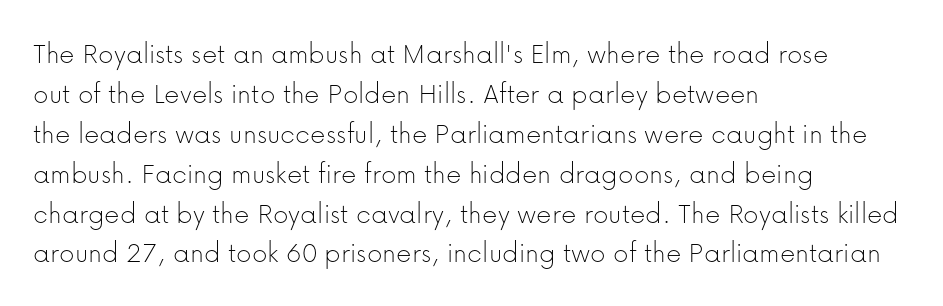
The face used here is a sans, in the tradition of grotesques and geometrics. Spacing verdict: proportional, widths tailored to each character. The designer left line spacing at the default. Horizontal alignment here is leftward, the default for most running prose. Think standard paragraph weight, or any step lighter than that.
